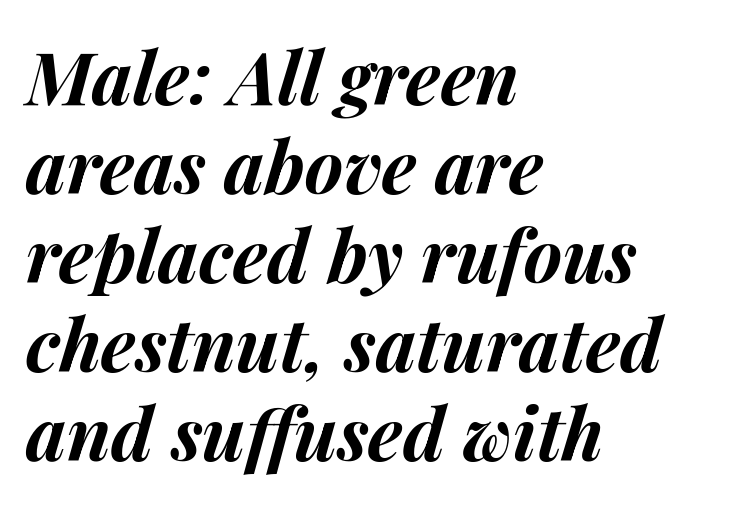
Emphasis-style slanted type is in use. Check the space under the baseline: it is left empty. Line beginnings align vertically; line endings do not. Between one letter and the next there's only the usual sliver of space. Note the varied advance widths — an 'i' is clearly narrower than an 'm'.
